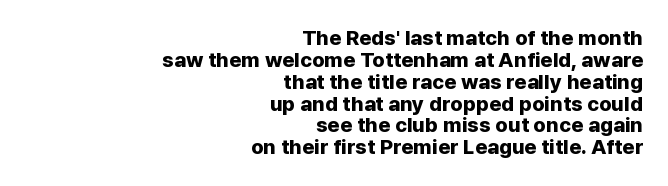
Rows of type sit shoulder to shoulder in the vertical direction. A flush-right, rag-left setting is used for this passage. This sample uses plain, unmodified letter spacing. Posture: straight, roman, zero tilt.
